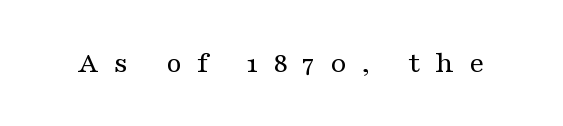
Q: Is the text bold? A: No.
Q: Is the text italic (slanted)? A: No, it is upright.
Q: Is the typeface a serif or a sans-serif typeface? A: Serif.
Q: Is the text underlined? A: No.
Q: Is the spacing between letters normal or unusually wide? A: Unusually wide.
Q: Width (condensed, normal, or wide)? A: Wide.
Q: Stroke contrast? A: Medium.
Q: x-height? A: Medium.
Q: Monospaced? A: No.
